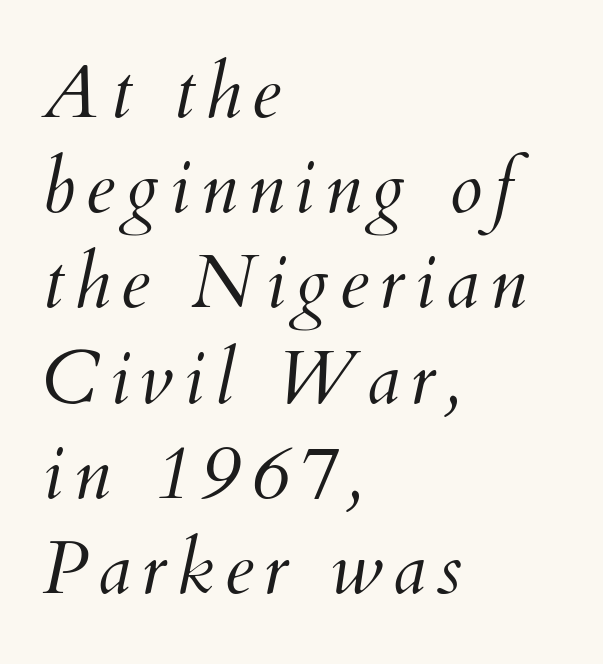
Q: Is the text bold? A: No.
Q: Is the text italic (slanted)? A: Yes, it leans right by about 12 degrees.
Q: Is the text underlined? A: No.
Q: How is the paragraph aligned? A: Left-aligned.
Q: Is the spacing between lines tight, normal or loose? A: Normal.
Q: Width (condensed, normal, or wide)? A: Normal.
Q: Stroke contrast? A: Medium.
Q: x-height? A: Small.
Q: Monospaced? A: No.
